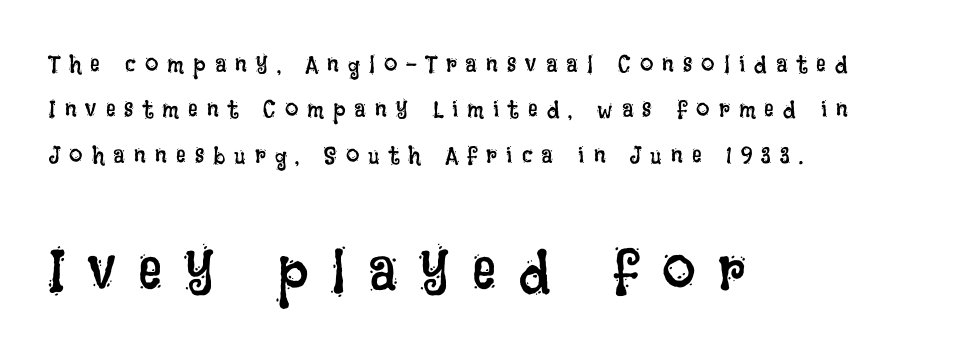
Observe the wide spacing: letters keep a clear distance from each other. No word sits above an underline. This sample has the flowing, uneven cadence of proportional lettering. No heavy texture on the line: the type isn't bold. The emphasis by scale lands on block number two, below. The type sits square on the baseline with zero lean.
